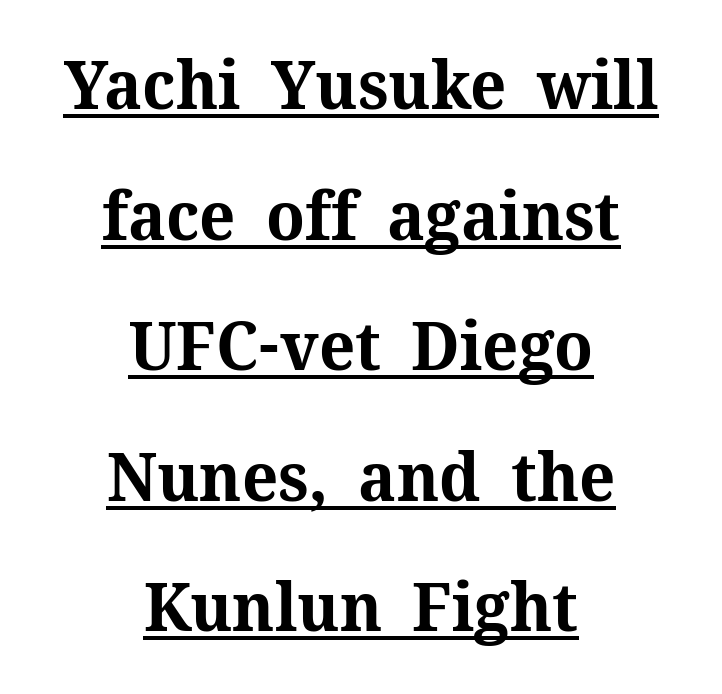
The horizontal fit of the characters is conventional and even. Layout note: lines centered. A great deal of white space separates one row of letters from the next. A typographer would call this underscored text.
